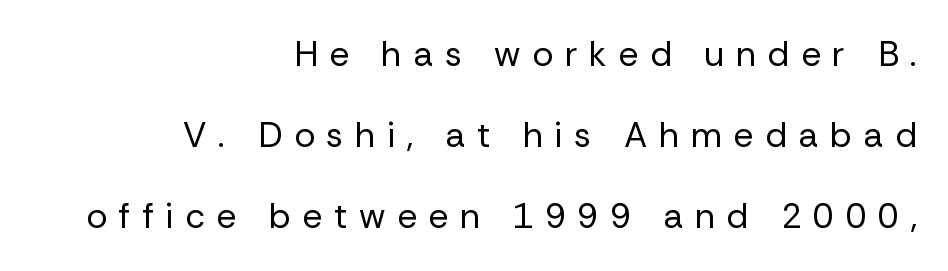
Q: Is the text bold? A: No.
Q: Is the text italic (slanted)? A: No, it is upright.
Q: Is the typeface a serif or a sans-serif typeface? A: Sans-serif.
Q: Is the text underlined? A: No.
Q: How is the paragraph aligned? A: Right-aligned.
Q: Is the spacing between letters normal or unusually wide? A: Unusually wide.
Q: Is the spacing between lines tight, normal or loose? A: Loose.
Q: Width (condensed, normal, or wide)? A: Normal.
Q: Stroke contrast? A: Low.
Q: x-height? A: Medium.
Q: Monospaced? A: No.
